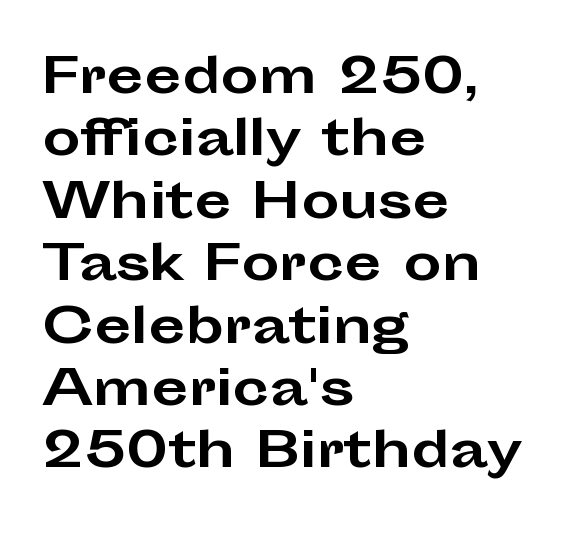
{"serif": "no", "italic": "no", "bold": "yes", "weight": "bold", "width": "wide", "stroke_contrast": "low", "x_height": "medium", "monospaced": "no", "underline": "no", "align": "left", "line_spacing": "normal", "line_spacing_ratio": 1.3, "letter_spacing": "normal", "letter_spacing_em": 0.0, "glyph_px": 48}
